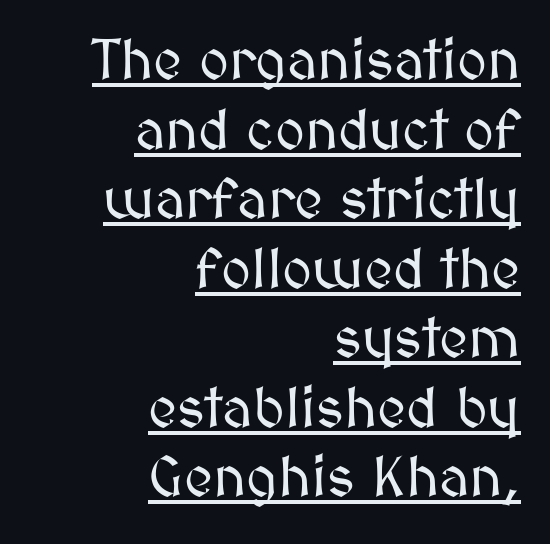
The image shows 57 px text type, upright; set right-aligned, line spacing 1.22x, normal letter spacing, underlined; medium stroke contrast and a medium x-height.
